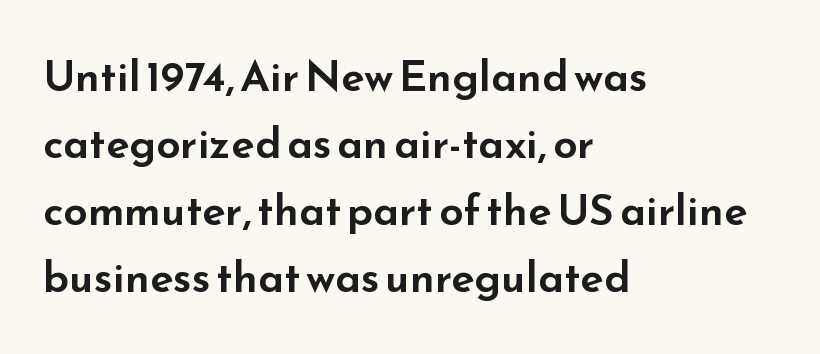
The glyphs in this specimen are sans serif. You could not count columns in this text — the font is proportionally spaced. The zone under the glyphs is completely vacant. No extra tracking has been applied to these lines. If you measured baseline to baseline, you'd find a middling distance. Does the copy run flush right? No — it runs flush left.
